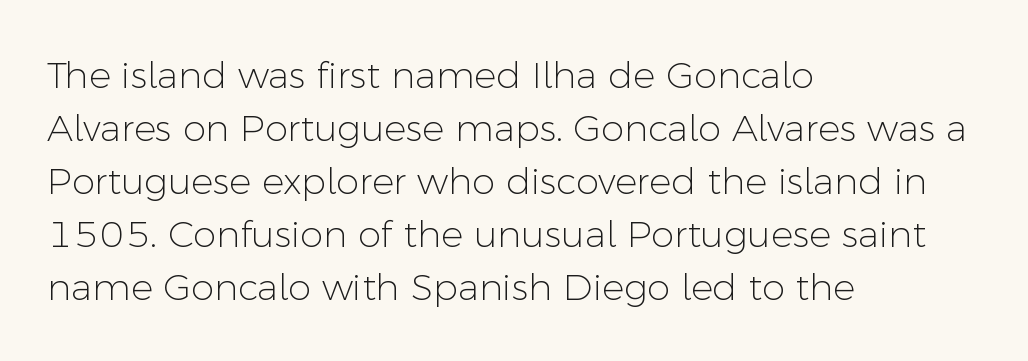
The image shows 37 px light sans-serif type, upright; set left-aligned, normal line spacing (1.43x), normal letter spacing, not underlined; low stroke contrast and a medium x-height.
